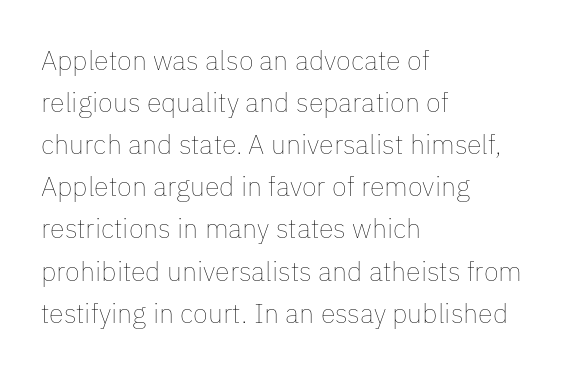
The image shows 27 px text type, upright; set left-aligned, normal line spacing (1.56x), normal letter spacing, not underlined.
